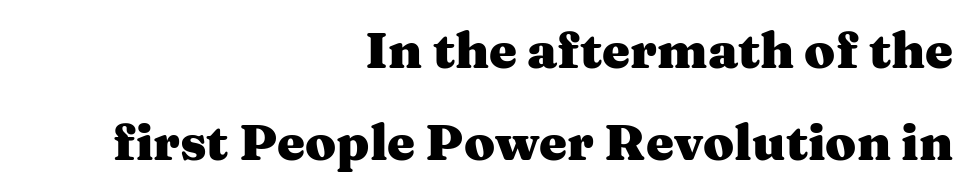
Italic? Not at all — the glyphs are vertical. The ragged edge is on the left, which tells us the setting is flush right. The words here are not underlined. Looks like regular typesetting: each glyph gets only the width it needs. These lines carry a lot of weight — the face is fully bold. Here the glyphs are tracked normally, forming tight word shapes.
